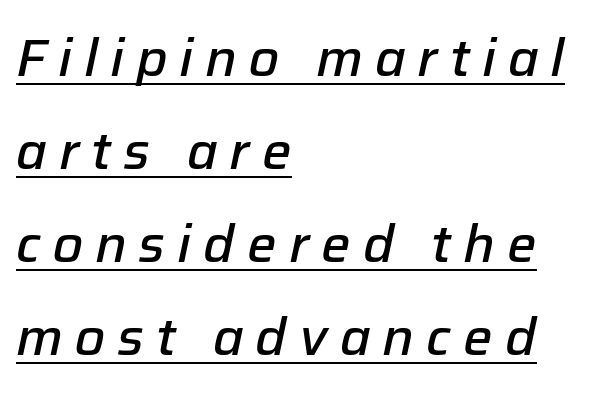
Q: Is the text bold? A: Semi-bold.
Q: Is the text italic (slanted)? A: Yes, it leans right by about 12 degrees.
Q: Is the text underlined? A: Yes.
Q: How is the paragraph aligned? A: Left-aligned.
Q: Is the spacing between letters normal or unusually wide? A: Unusually wide.
Q: Width (condensed, normal, or wide)? A: Normal.
Q: Stroke contrast? A: Low.
Q: x-height? A: Medium.
Q: Monospaced? A: No.
